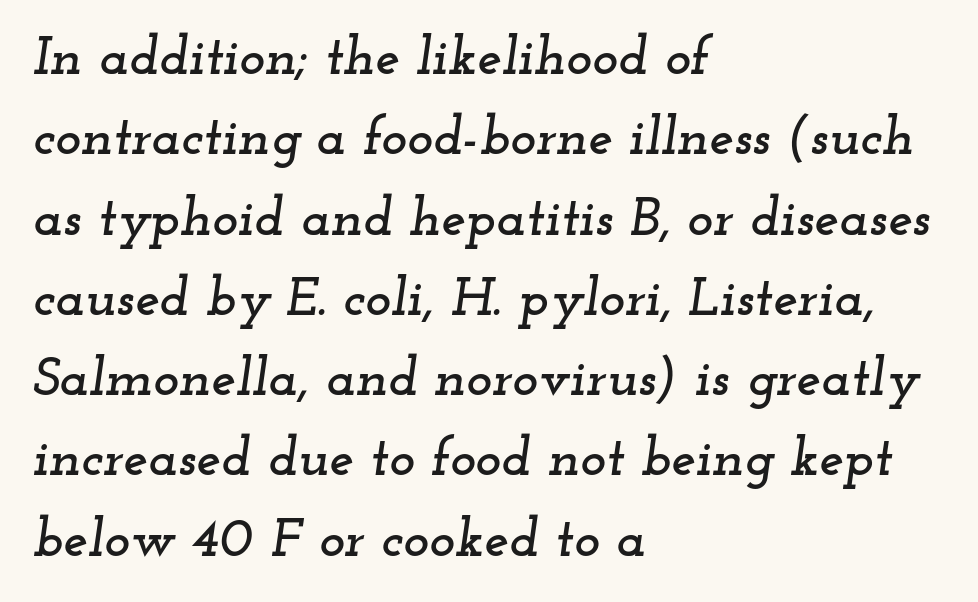
{"serif": "yes", "italic": "yes", "lean": "right", "slant_degrees": 12, "width": "wide", "stroke_contrast": "low", "x_height": "small", "monospaced": "no", "underline": "no", "align": "left", "line_spacing": "normal", "line_spacing_ratio": 1.46, "letter_spacing": "normal", "letter_spacing_em": 0.0, "glyph_px": 55}
